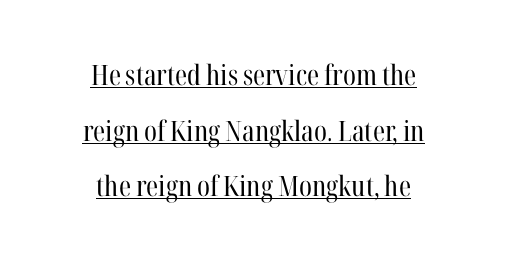
Q: Is the text bold? A: No.
Q: Is the text italic (slanted)? A: No, it is upright.
Q: Is the typeface a serif or a sans-serif typeface? A: Serif.
Q: Is the text underlined? A: Yes.
Q: How is the paragraph aligned? A: Centered.
Q: Is the spacing between letters normal or unusually wide? A: Normal.
Q: Is the spacing between lines tight, normal or loose? A: Loose.
Q: Width (condensed, normal, or wide)? A: Condensed.
Q: Stroke contrast? A: High.
Q: x-height? A: Medium.
Q: Monospaced? A: No.
